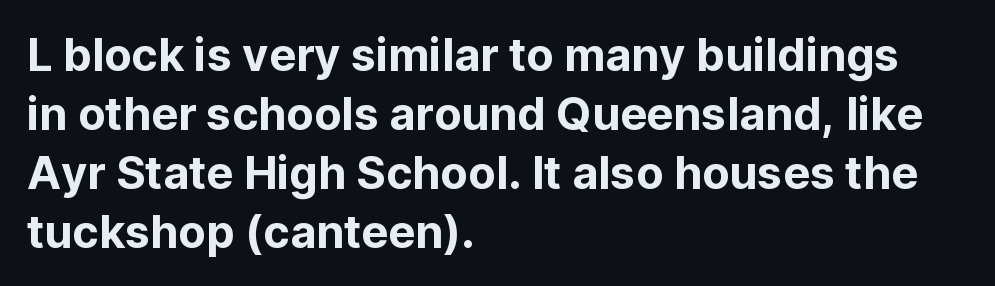
The image shows 45 px sans-serif type, upright; set left-aligned, normal line spacing (1.31x), normal letter spacing, not underlined; low stroke contrast and a medium x-height.
